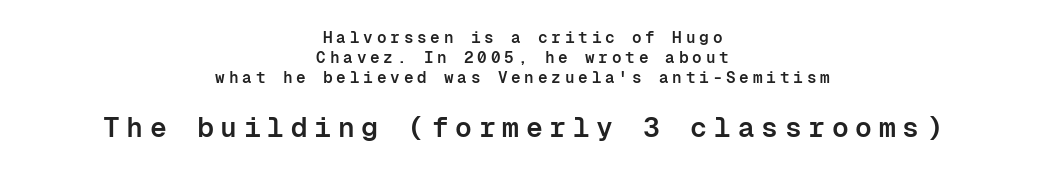
Q: Is the text bold? A: Semi-bold.
Q: Is the text italic (slanted)? A: No, it is upright.
Q: Is the typeface a serif or a sans-serif typeface? A: Sans-serif.
Q: Is the text underlined? A: No.
Q: How is the paragraph aligned? A: Centered.
Q: Is the spacing between letters normal or unusually wide? A: Unusually wide.
Q: Which block of text is set in a larger size, the first (top) or the second (bottom)? A: The second (bottom) one.
Q: Width (condensed, normal, or wide)? A: Normal.
Q: Stroke contrast? A: Low.
Q: x-height? A: Medium.
Q: Monospaced? A: Yes.
